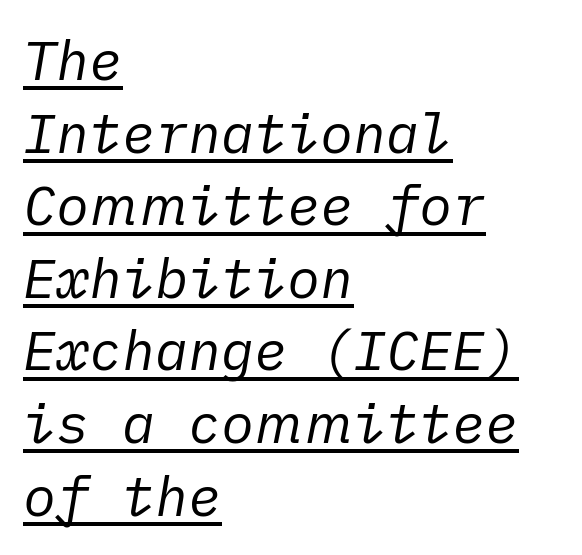
Leftover space on each line is placed entirely after the last word. In terms of posture, this sample is oblique. A rule runs beneath these lines of type. Between one letter and the next there's only the usual sliver of space. Is this a heavy cut? Hardly; it is regular or lighter. Compared with typical paragraphs, the rows here are spaced about the same.
